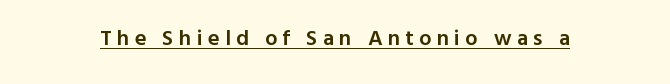
The image shows 22 px text type, upright; set unusually wide letter spacing (+0.24 em), underlined.
